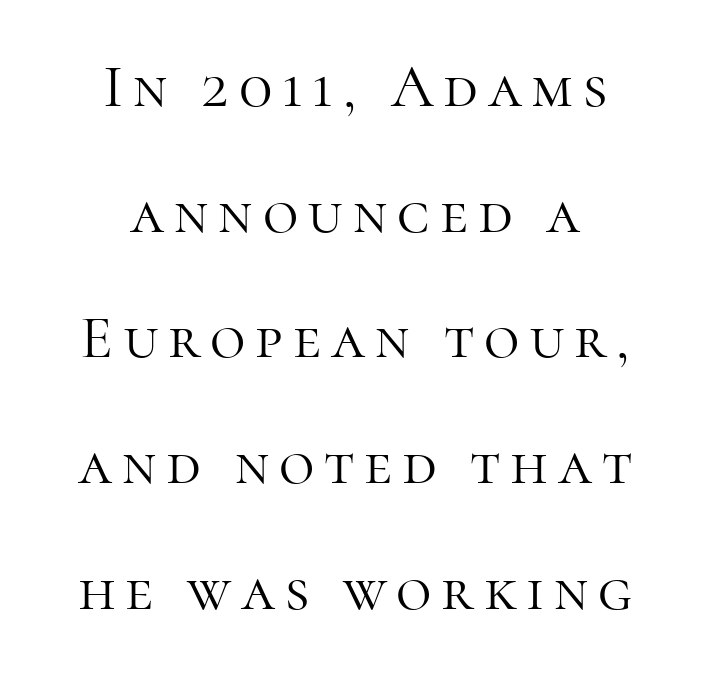
{"serif": "yes", "italic": "no", "bold": "no", "weight": "light", "width": "normal", "stroke_contrast": "high", "x_height": "medium", "monospaced": "no", "underline": "no", "align": "center", "line_spacing": "loose", "line_spacing_ratio": 2.06, "glyph_px": 61}
